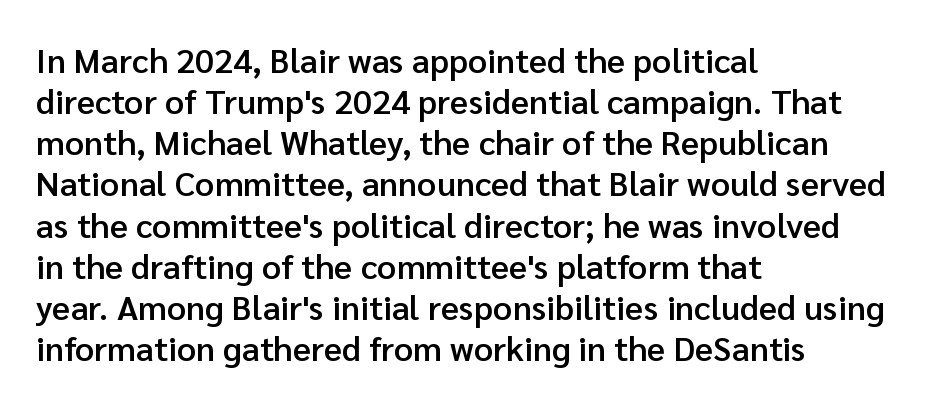
The image shows 34 px semibold sans-serif type, upright; set left-aligned, line spacing 1.21x, normal letter spacing, not underlined; low stroke contrast and a medium x-height.
